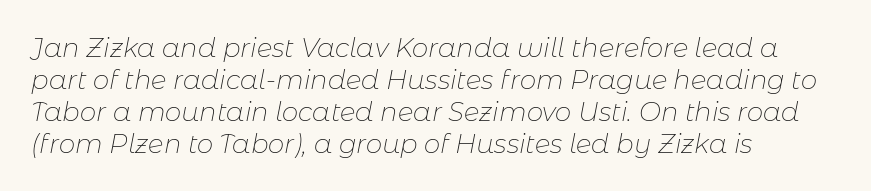
{"italic": "yes", "lean": "right", "slant_degrees": 11, "bold": "no", "underline": "no", "align": "left", "line_spacing_ratio": 1.23, "letter_spacing": "normal", "letter_spacing_em": 0.0, "glyph_px": 26}
